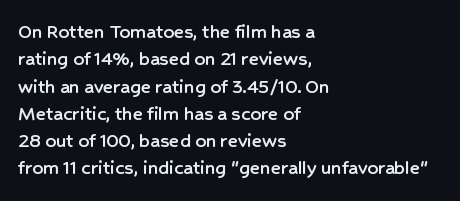
Q: Is the text italic (slanted)? A: No, it is upright.
Q: Is the text underlined? A: No.
Q: How is the paragraph aligned? A: Left-aligned.
Q: Is the spacing between letters normal or unusually wide? A: Normal.
Q: Is the spacing between lines tight, normal or loose? A: Normal.
